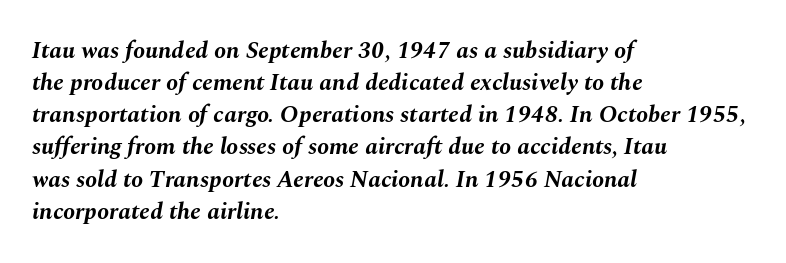
Q: Is the text bold? A: Yes.
Q: Is the text italic (slanted)? A: Yes, it leans right by about 10 degrees.
Q: Is the text underlined? A: No.
Q: How is the paragraph aligned? A: Left-aligned.
Q: Is the spacing between letters normal or unusually wide? A: Normal.
Q: Is the spacing between lines tight, normal or loose? A: Normal.
